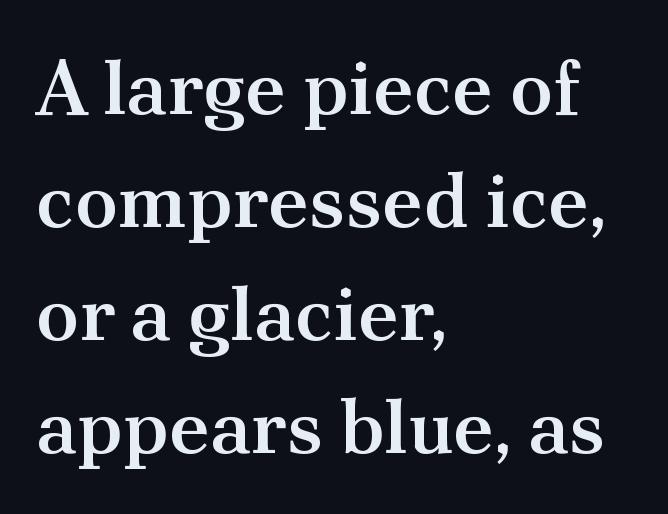
Q: Is the text bold? A: Semi-bold.
Q: Is the text italic (slanted)? A: No, it is upright.
Q: Is the typeface a serif or a sans-serif typeface? A: Serif.
Q: Is the text underlined? A: No.
Q: How is the paragraph aligned? A: Left-aligned.
Q: Is the spacing between letters normal or unusually wide? A: Normal.
Q: Is the spacing between lines tight, normal or loose? A: Normal.
Q: Width (condensed, normal, or wide)? A: Normal.
Q: Stroke contrast? A: Medium.
Q: x-height? A: Small.
Q: Monospaced? A: No.
